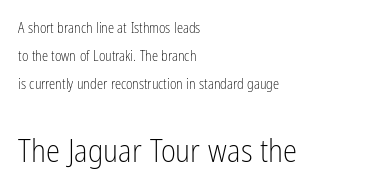
The image shows 32 px light, condensed sans-serif type, upright; set left-aligned, loose line spacing (2.01x), normal letter spacing, not underlined; the second (bottom) block is 2.29x larger; low stroke contrast and a medium x-height.
